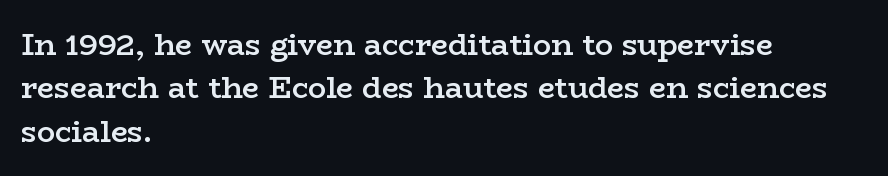
{"serif": "yes", "italic": "no", "bold": "semi", "weight": "semibold", "width": "wide", "stroke_contrast": "low", "x_height": "medium", "monospaced": "no", "underline": "no", "align": "left", "line_spacing": "normal", "line_spacing_ratio": 1.45, "letter_spacing": "normal", "letter_spacing_em": 0.0, "glyph_px": 30}
